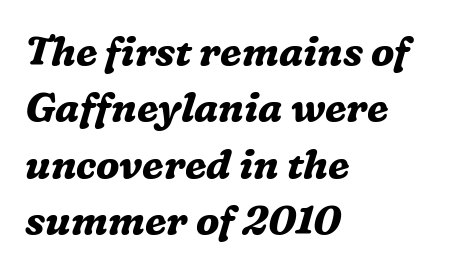
Q: Is the text bold? A: Yes.
Q: Is the text italic (slanted)? A: Yes, it leans right by about 16 degrees.
Q: Is the typeface a serif or a sans-serif typeface? A: Serif.
Q: Is the text underlined? A: No.
Q: How is the paragraph aligned? A: Left-aligned.
Q: Is the spacing between letters normal or unusually wide? A: Normal.
Q: Is the spacing between lines tight, normal or loose? A: Normal.
Q: Width (condensed, normal, or wide)? A: Normal.
Q: Stroke contrast? A: Medium.
Q: x-height? A: Medium.
Q: Monospaced? A: No.
